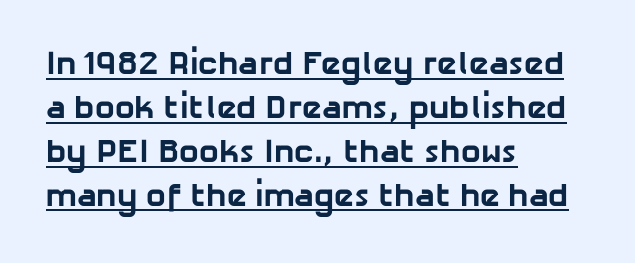
The image shows 33 px bold sans-serif type; set left-aligned, normal line spacing (1.33x), normal letter spacing, underlined; low stroke contrast and a medium x-height.
